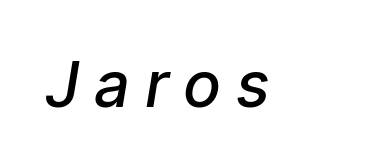
{"serif": "no", "bold": "semi", "weight": "semibold", "width": "normal", "stroke_contrast": "low", "x_height": "medium", "monospaced": "no", "underline": "no", "letter_spacing": "wide", "letter_spacing_em": 0.23, "glyph_px": 63}
